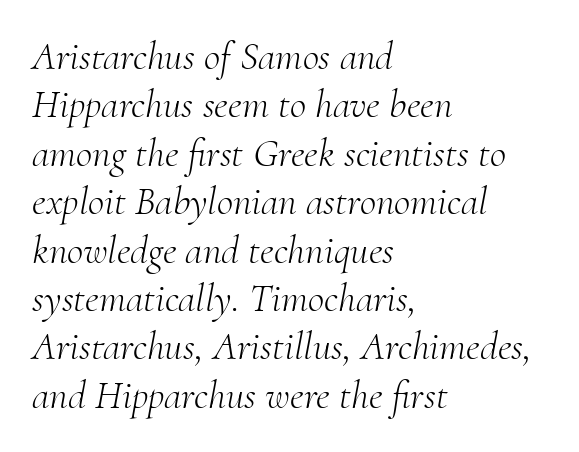
Do the characters align in a grid? No, the font is proportional. Characters are canted at an angle relative to the baseline's perpendicular. Characters follow at the spacing the type designer built in. Clear beneath every line of the passage. Line beginnings align vertically; line endings do not. The rendering shows small feet on the letterforms — a serif design.
